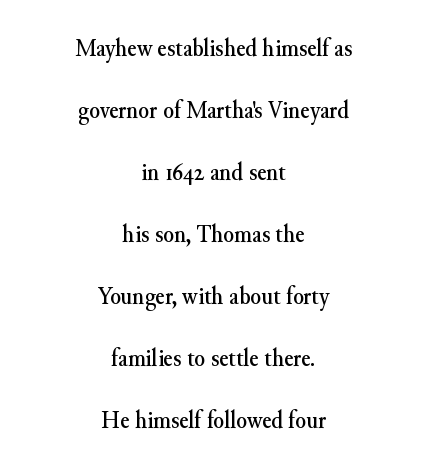
{"italic": "no", "underline": "no", "align": "center", "line_spacing": "loose", "line_spacing_ratio": 2.48, "letter_spacing": "normal", "letter_spacing_em": 0.0, "glyph_px": 25}
